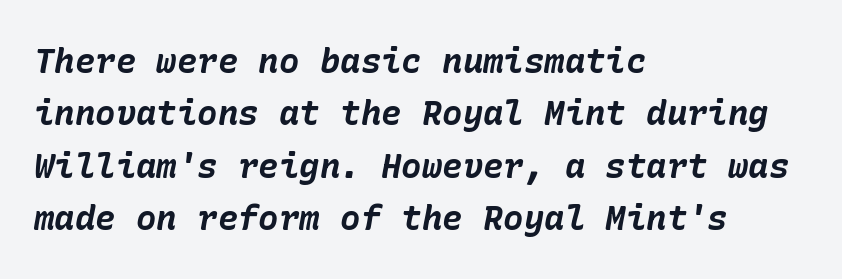
Q: Is the text bold? A: Yes.
Q: Is the text italic (slanted)? A: Yes, it leans right by about 10 degrees.
Q: Is the text underlined? A: No.
Q: How is the paragraph aligned? A: Left-aligned.
Q: Is the spacing between letters normal or unusually wide? A: Normal.
Q: Is the spacing between lines tight, normal or loose? A: Normal.
Q: Width (condensed, normal, or wide)? A: Normal.
Q: Stroke contrast? A: Low.
Q: x-height? A: Medium.
